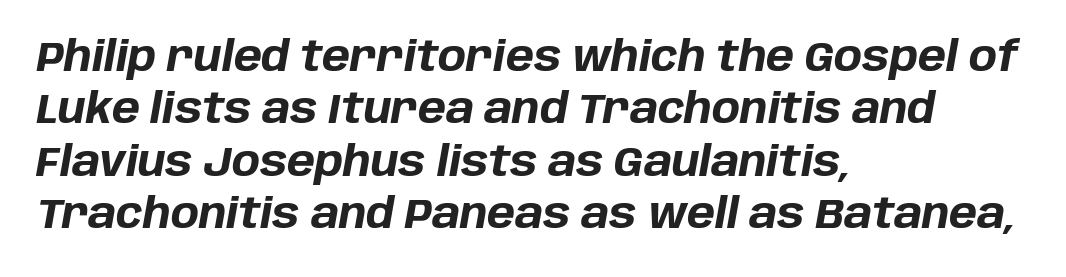
Q: Is the text bold? A: Yes.
Q: Is the text italic (slanted)? A: Yes, it leans right by about 10 degrees.
Q: Is the text underlined? A: No.
Q: How is the paragraph aligned? A: Left-aligned.
Q: Is the spacing between letters normal or unusually wide? A: Normal.
Q: Is the spacing between lines tight, normal or loose? A: Normal.
Q: Width (condensed, normal, or wide)? A: Normal.
Q: Stroke contrast? A: Low.
Q: x-height? A: Large.
Q: Monospaced? A: No.
